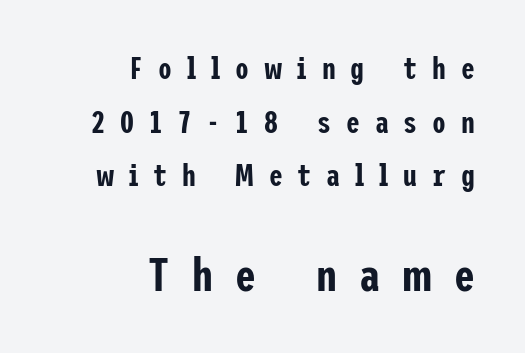
The lower block of text is set noticeably larger than the block above it. Glance below the letters and you will spot only blank space. The rendering shows plain stroke endings on the letterforms — a sans-serif design. The type sits square on the baseline with zero lean. These lines have a slow, spaced-out rhythm from letter to letter. All the whitespace from short lines collects on the left.
